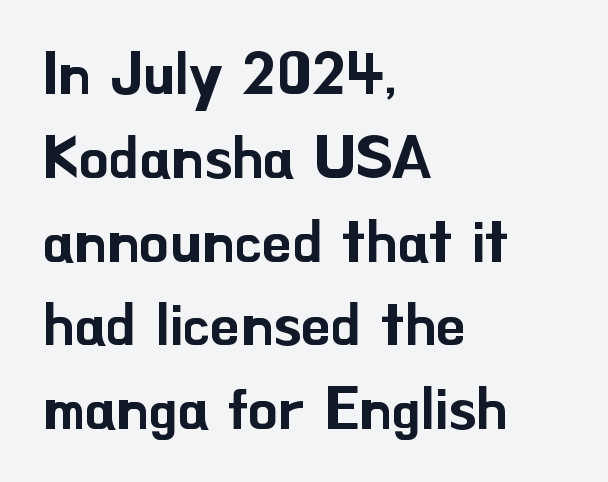
Q: Is the text italic (slanted)? A: No, it is upright.
Q: Is the typeface a serif or a sans-serif typeface? A: Sans-serif.
Q: Is the text underlined? A: No.
Q: How is the paragraph aligned? A: Left-aligned.
Q: Is the spacing between letters normal or unusually wide? A: Normal.
Q: Is the spacing between lines tight, normal or loose? A: Normal.
Q: Width (condensed, normal, or wide)? A: Normal.
Q: Stroke contrast? A: Low.
Q: x-height? A: Small.
Q: Monospaced? A: No.
